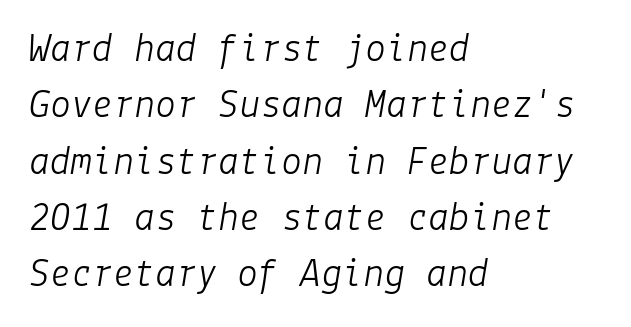
{"italic": "yes", "lean": "right", "slant_degrees": 9, "bold": "no", "weight": "light", "width": "normal", "stroke_contrast": "low", "x_height": "medium", "underline": "no", "align": "left", "line_spacing": "normal", "line_spacing_ratio": 1.34, "letter_spacing": "normal", "letter_spacing_em": 0.0, "glyph_px": 42}
